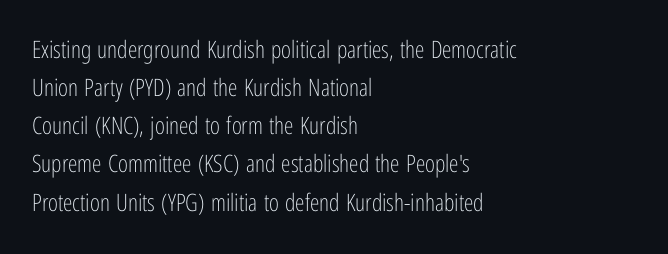
Is there much room between lines? A standard amount, neither cramped nor airy. A roman cut, with each character standing at attention. How are the letters spaced? Ordinarily, with no added tracking. This rendering features lettering with no underline. The paragraph shown leans on its left margin. The weight tops out at a normal text grade.
